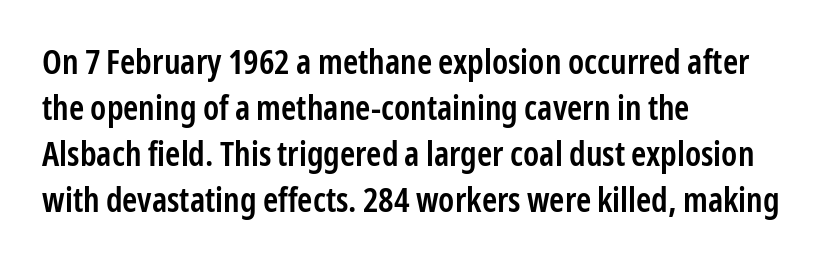
{"serif": "no", "italic": "no", "bold": "semi", "weight": "semibold", "width": "condensed", "stroke_contrast": "low", "x_height": "medium", "monospaced": "no", "underline": "no", "align": "left", "line_spacing": "normal", "line_spacing_ratio": 1.35, "letter_spacing": "normal", "letter_spacing_em": 0.0, "glyph_px": 34}
